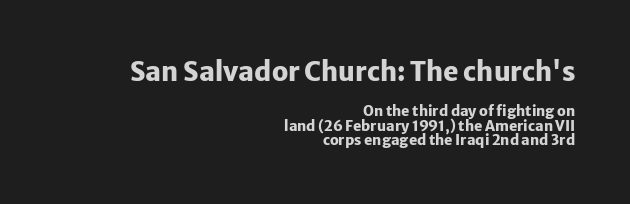
The words here are not underlined. On the weight axis this lands at bold, roughly 700. You could call the tracking neutral — neither tight nor loose. Honestly, the rows look squashed on top of each other. Where is the straight margin? On the right.
